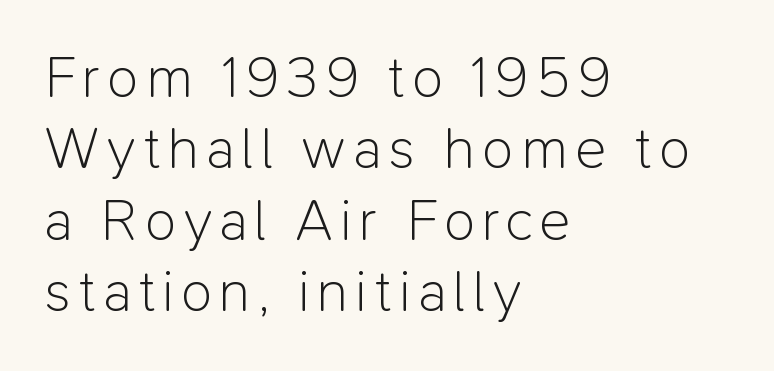
The paragraph shown leans on its left margin. Nothing sits at the stroke ends, so this counts as sans-serif. The letters look calm and open, with moderate or lighter stems. The string is rendered with underlining switched off.
